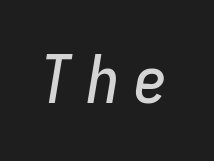
{"italic": "yes", "lean": "right", "slant_degrees": 9, "width": "condensed", "stroke_contrast": "low", "x_height": "medium", "monospaced": "yes", "underline": "no", "letter_spacing": "wide", "letter_spacing_em": 0.22, "glyph_px": 66}
